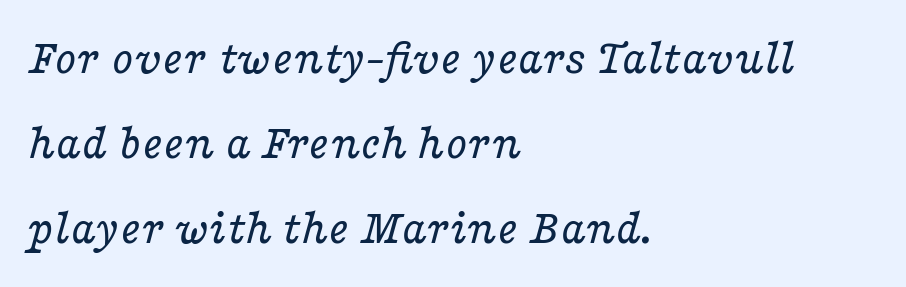
Q: Is the text bold? A: No.
Q: Is the text italic (slanted)? A: Yes, it leans right by about 16 degrees.
Q: Is the typeface a serif or a sans-serif typeface? A: Serif.
Q: Is the text underlined? A: No.
Q: How is the paragraph aligned? A: Left-aligned.
Q: Is the spacing between letters normal or unusually wide? A: Normal.
Q: Is the spacing between lines tight, normal or loose? A: Normal.
Q: Width (condensed, normal, or wide)? A: Wide.
Q: Stroke contrast? A: Low.
Q: x-height? A: Medium.
Q: Monospaced? A: No.
